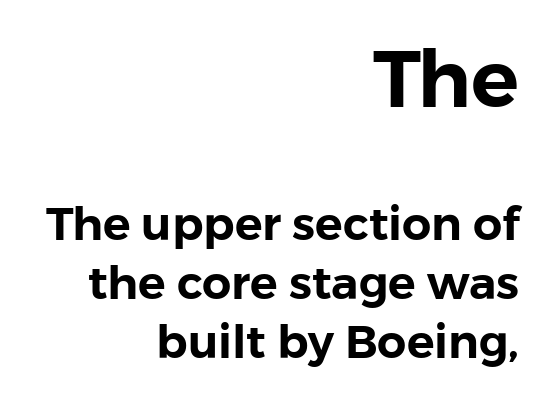
The image shows 80 px sans-serif type, upright; set right-aligned, normal line spacing (1.28x), normal letter spacing, not underlined; the first (top) block is 1.74x larger; low stroke contrast and a medium x-height.
